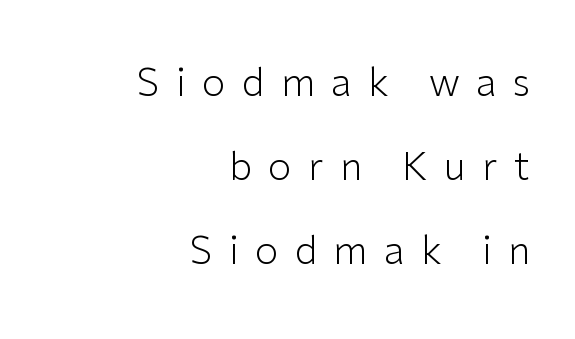
Here the designer chose a conventional face with non-uniform glyph widths. A typesetter would call this heavily tracked-out type. Underlining? Definitely not there. Quick note: interline space is abundant. A roman cut, with each character standing at attention.
